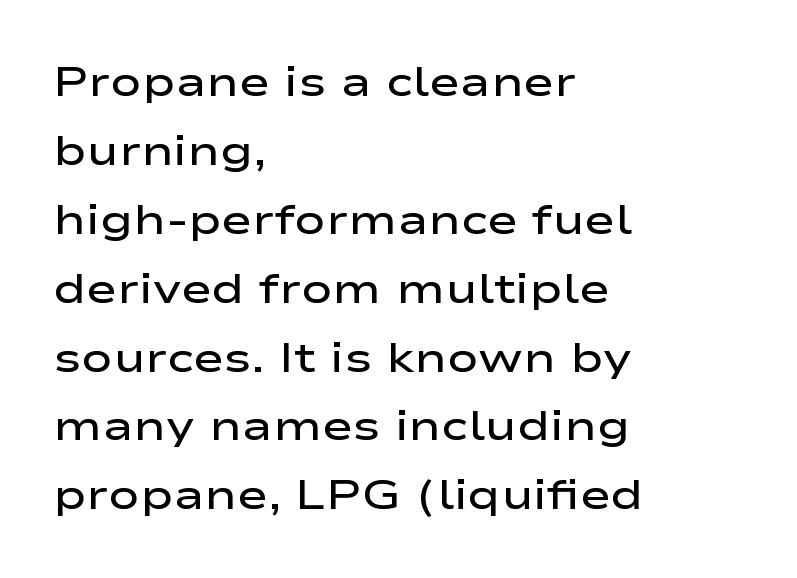
Q: Is the text bold? A: Semi-bold.
Q: Is the text italic (slanted)? A: No, it is upright.
Q: Is the typeface a serif or a sans-serif typeface? A: Sans-serif.
Q: Is the text underlined? A: No.
Q: How is the paragraph aligned? A: Left-aligned.
Q: Is the spacing between letters normal or unusually wide? A: Normal.
Q: Is the spacing between lines tight, normal or loose? A: Normal.
Q: Width (condensed, normal, or wide)? A: Wide.
Q: Stroke contrast? A: Low.
Q: x-height? A: Medium.
Q: Monospaced? A: No.
